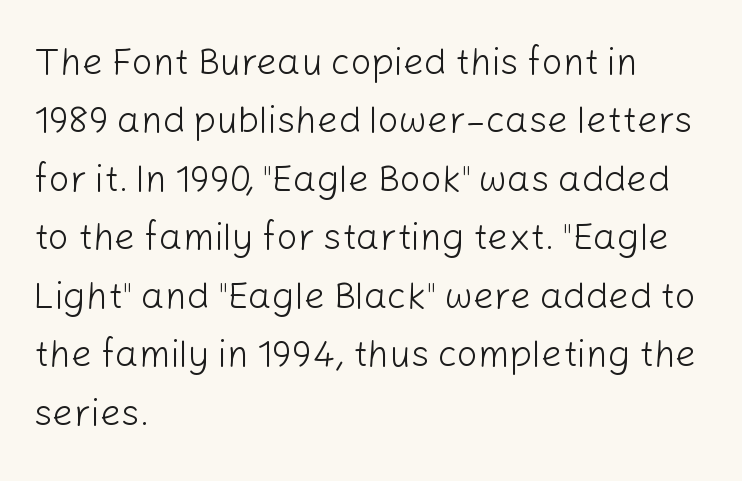
Q: Is the text bold? A: No.
Q: Is the text italic (slanted)? A: No, it is upright.
Q: Is the typeface a serif or a sans-serif typeface? A: Sans-serif.
Q: Is the text underlined? A: No.
Q: How is the paragraph aligned? A: Left-aligned.
Q: Is the spacing between letters normal or unusually wide? A: Normal.
Q: Is the spacing between lines tight, normal or loose? A: Normal.
Q: Width (condensed, normal, or wide)? A: Normal.
Q: Stroke contrast? A: Low.
Q: x-height? A: Medium.
Q: Monospaced? A: No.
